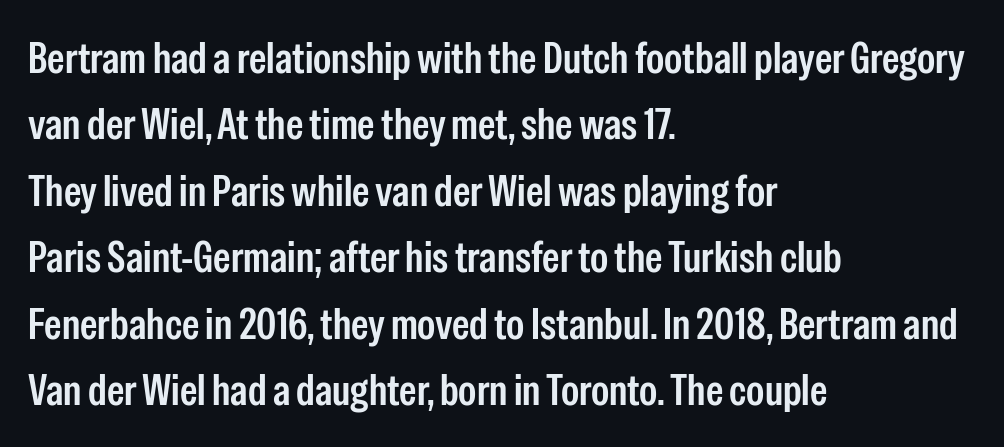
The image shows 44 px condensed sans-serif type, upright; set left-aligned, normal line spacing (1.51x), normal letter spacing, not underlined; low stroke contrast and a medium x-height.
